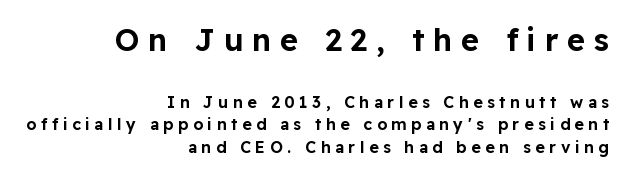
Q: Is the text italic (slanted)? A: No, it is upright.
Q: Is the typeface a serif or a sans-serif typeface? A: Sans-serif.
Q: Is the text underlined? A: No.
Q: How is the paragraph aligned? A: Right-aligned.
Q: Is the spacing between letters normal or unusually wide? A: Unusually wide.
Q: Is the spacing between lines tight, normal or loose? A: Normal.
Q: Which block of text is set in a larger size, the first (top) or the second (bottom)? A: The first (top) one.
Q: Width (condensed, normal, or wide)? A: Normal.
Q: Stroke contrast? A: Low.
Q: x-height? A: Medium.
Q: Monospaced? A: No.
